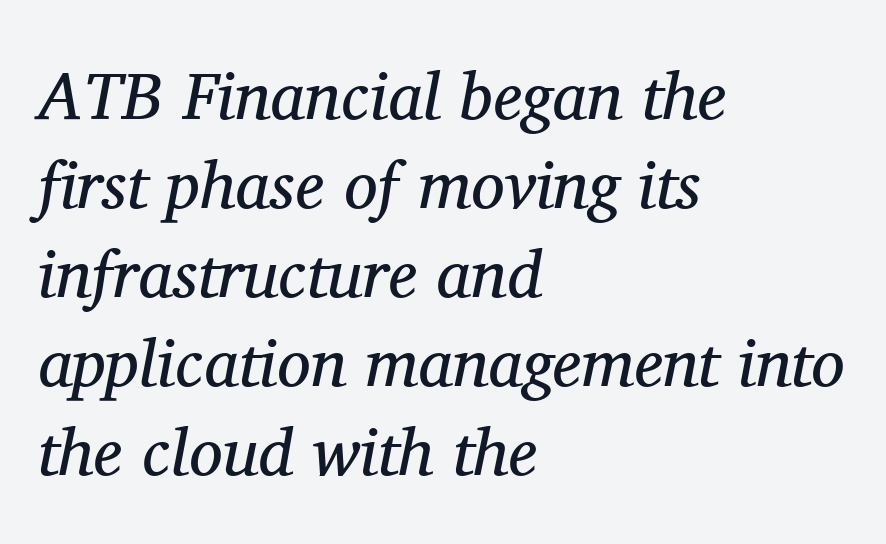
{"serif": "yes", "italic": "yes", "lean": "right", "slant_degrees": 11, "bold": "no", "weight": "regular", "width": "normal", "stroke_contrast": "medium", "x_height": "medium", "monospaced": "no", "underline": "no", "align": "left", "line_spacing": "normal", "line_spacing_ratio": 1.33, "letter_spacing": "normal", "letter_spacing_em": 0.0, "glyph_px": 67}
